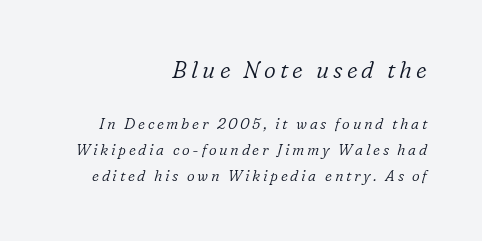
Q: Is the text bold? A: No.
Q: Is the text italic (slanted)? A: Yes, it leans right by about 16 degrees.
Q: Is the text underlined? A: No.
Q: How is the paragraph aligned? A: Right-aligned.
Q: Which block of text is set in a larger size, the first (top) or the second (bottom)? A: The first (top) one.
